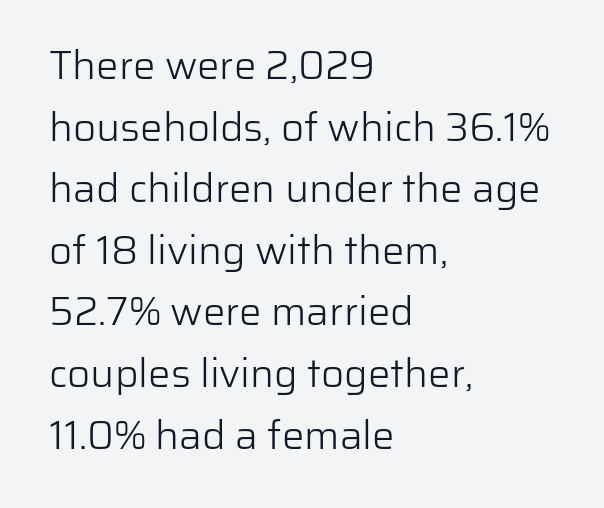
{"serif": "no", "italic": "no", "bold": "no", "weight": "light", "width": "normal", "stroke_contrast": "low", "x_height": "medium", "monospaced": "no", "underline": "no", "align": "left", "line_spacing": "normal", "line_spacing_ratio": 1.54, "letter_spacing": "normal", "letter_spacing_em": 0.0, "glyph_px": 40}
